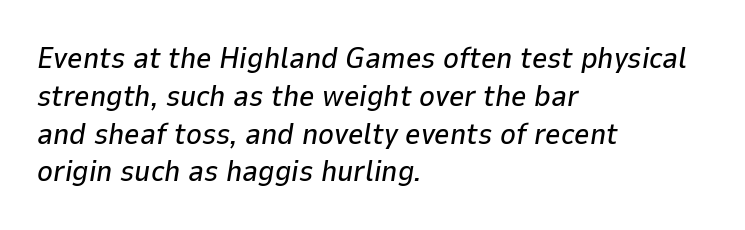
Layout note: lines flush left. Characters are canted at an angle relative to the baseline's perpendicular. These lines are rendered in a variable-pitch font. Standard letterfit; no display-style spreading of the glyphs.
